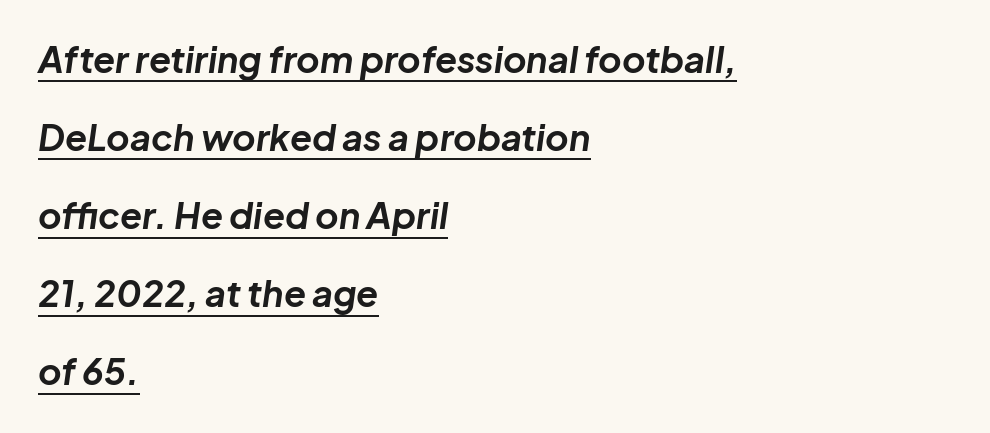
{"italic": "yes", "lean": "right", "slant_degrees": 8, "bold": "yes", "weight": "bold", "width": "normal", "stroke_contrast": "low", "x_height": "medium", "monospaced": "no", "underline": "yes", "align": "left", "line_spacing": "loose", "line_spacing_ratio": 2.17, "letter_spacing": "normal", "letter_spacing_em": 0.0, "glyph_px": 36}
